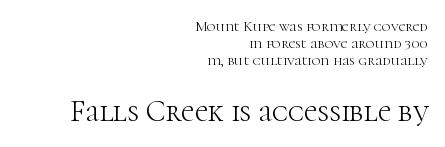
Underlining? Definitely not there. No heavy texture on the line: the type isn't bold. Note: smaller setting up top, larger setting below. The face used here is seriffed, in the tradition of book romans. Short note: letters normally spaced.
